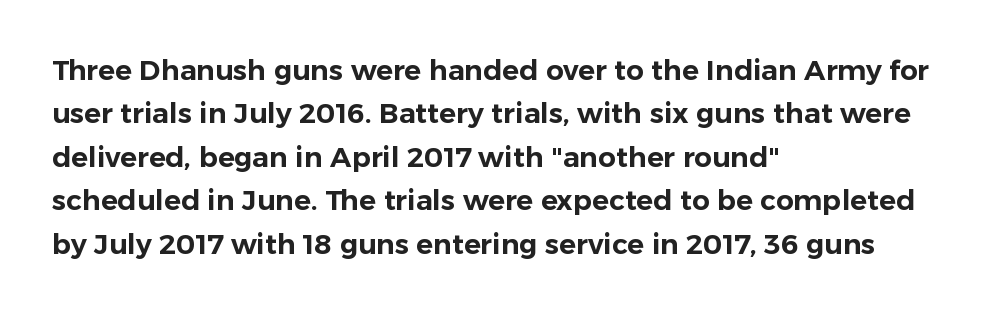
Characters remain perfectly vertical along every line. Looks like regular typesetting: each glyph gets only the width it needs. Stroke terminals: plain, sans-serif. The line-height multiplier appears to be the usual default.
